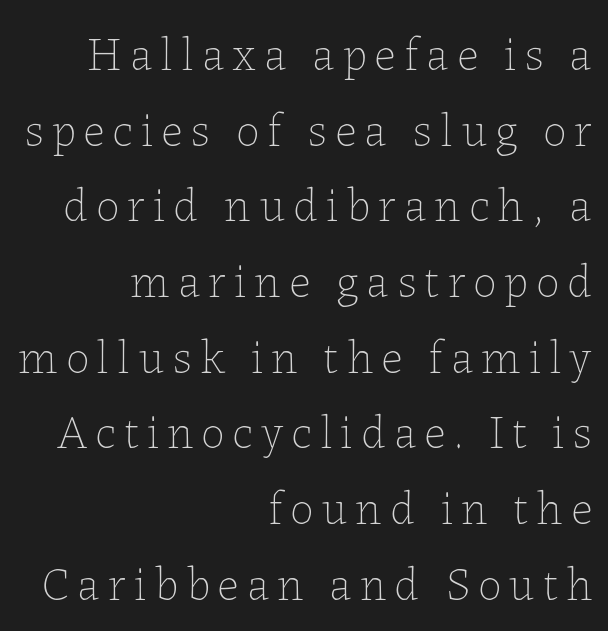
Q: Is the text bold? A: No.
Q: Is the text italic (slanted)? A: No, it is upright.
Q: Is the text underlined? A: No.
Q: How is the paragraph aligned? A: Right-aligned.
Q: Is the spacing between lines tight, normal or loose? A: Normal.
Q: Width (condensed, normal, or wide)? A: Normal.
Q: Stroke contrast? A: Low.
Q: x-height? A: Medium.
Q: Monospaced? A: No.
